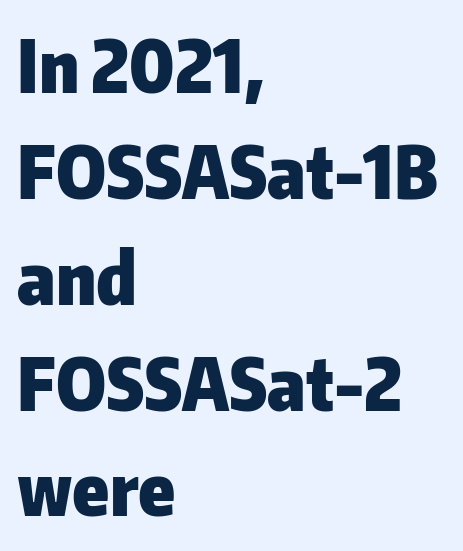
{"serif": "no", "italic": "no", "bold": "yes", "weight": "heavy", "width": "normal", "stroke_contrast": "low", "x_height": "medium", "monospaced": "no", "underline": "no", "align": "left", "line_spacing": "normal", "line_spacing_ratio": 1.45, "letter_spacing": "normal", "letter_spacing_em": 0.0, "glyph_px": 73}
